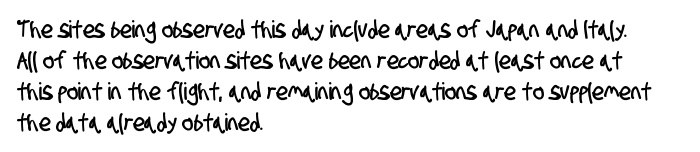
{"underline": "no", "align": "left", "line_spacing": "normal", "line_spacing_ratio": 1.29, "letter_spacing": "normal", "letter_spacing_em": 0.0, "glyph_px": 24}
